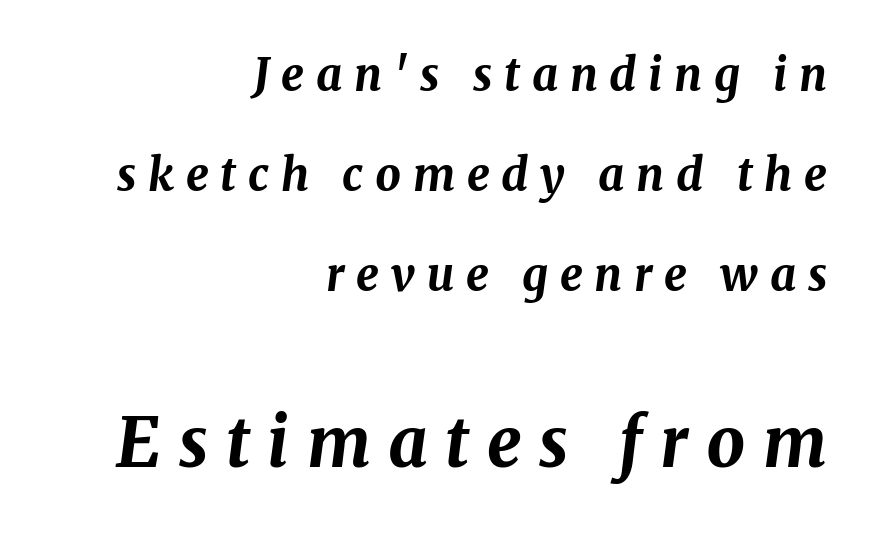
The image shows 68 px bold type, italic (leaning right); set right-aligned, loose line spacing (2.22x), unusually wide letter spacing (+0.26 em), not underlined; the second (bottom) block is 1.51x larger; medium stroke contrast and a medium x-height.
